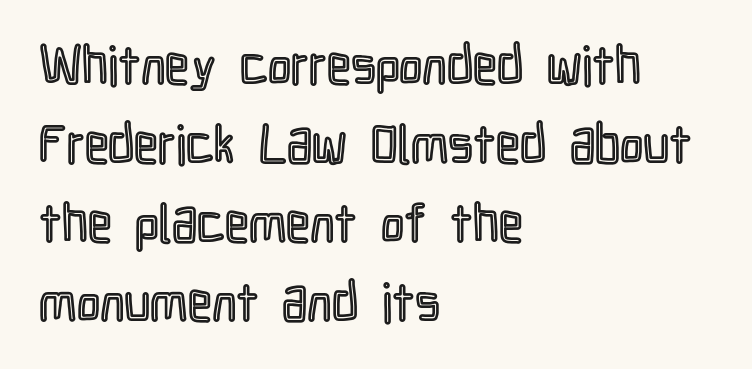
The image shows 53 px condensed type, upright; set left-aligned, normal line spacing (1.49x), normal letter spacing, not underlined; a medium x-height.
